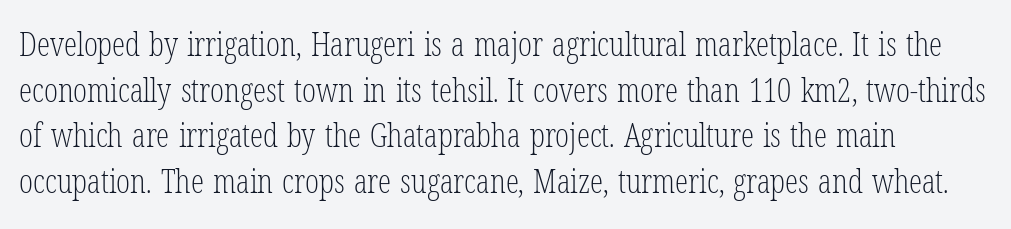
{"serif": "yes", "italic": "no", "bold": "no", "weight": "light", "width": "condensed", "stroke_contrast": "low", "x_height": "medium", "monospaced": "no", "underline": "no", "line_spacing": "normal", "line_spacing_ratio": 1.38, "letter_spacing": "normal", "letter_spacing_em": 0.0, "glyph_px": 33}
